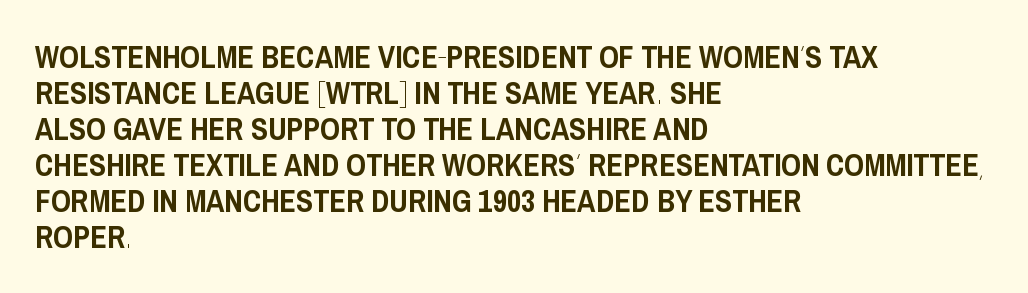
{"serif": "no", "italic": "no", "width": "condensed", "stroke_contrast": "low", "x_height": "large", "monospaced": "no", "underline": "no", "align": "left", "line_spacing_ratio": 1.16, "letter_spacing": "normal", "letter_spacing_em": 0.0, "glyph_px": 31}
